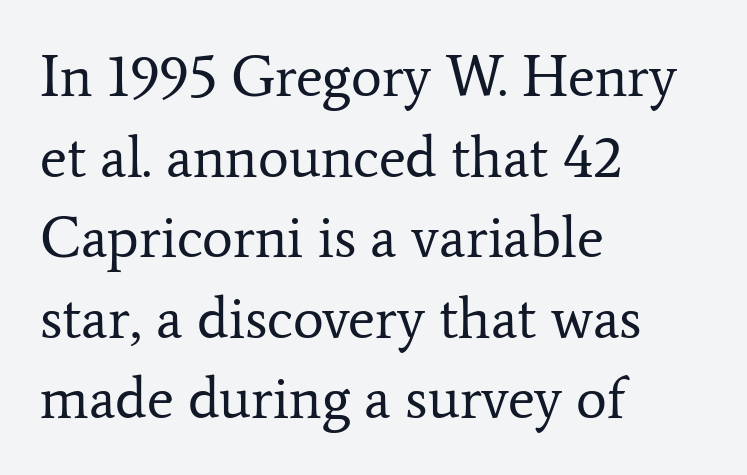
The image shows 58 px regular-weight serif type, upright; set left-aligned, normal line spacing (1.39x), normal letter spacing, not underlined; low stroke contrast and a medium x-height.
